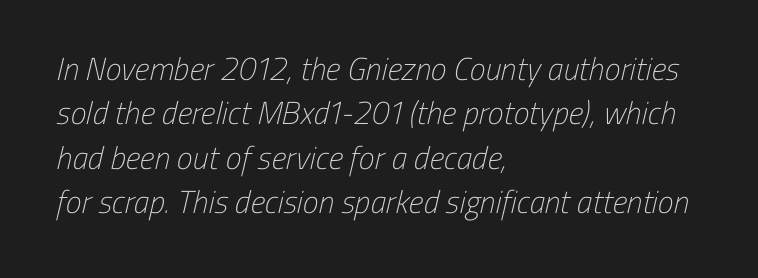
{"serif": "no", "bold": "no", "weight": "light", "width": "condensed", "stroke_contrast": "low", "x_height": "medium", "monospaced": "no", "underline": "no", "align": "left", "line_spacing": "normal", "line_spacing_ratio": 1.39, "letter_spacing": "normal", "letter_spacing_em": 0.0, "glyph_px": 32}
